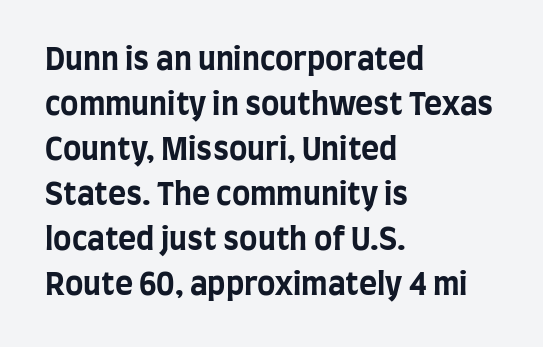
{"serif": "no", "italic": "no", "bold": "yes", "weight": "bold", "width": "condensed", "stroke_contrast": "low", "x_height": "large", "monospaced": "no", "underline": "no", "align": "left", "line_spacing": "normal", "line_spacing_ratio": 1.45, "letter_spacing": "normal", "letter_spacing_em": 0.0, "glyph_px": 31}
